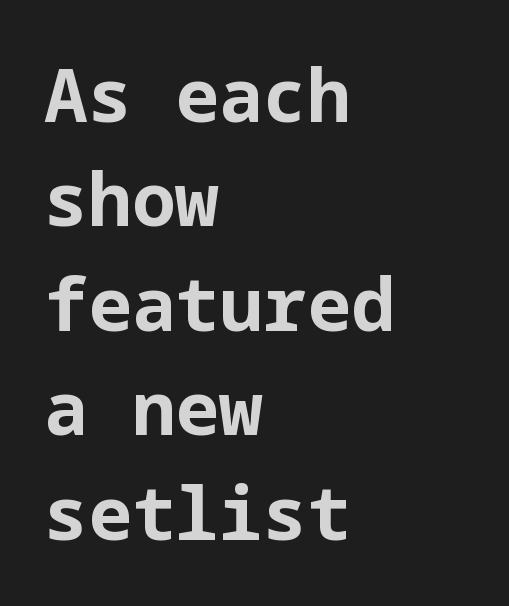
Q: Is the text bold? A: Yes.
Q: Is the text italic (slanted)? A: No, it is upright.
Q: Is the typeface a serif or a sans-serif typeface? A: Sans-serif.
Q: Is the text underlined? A: No.
Q: How is the paragraph aligned? A: Left-aligned.
Q: Is the spacing between letters normal or unusually wide? A: Normal.
Q: Is the spacing between lines tight, normal or loose? A: Normal.
Q: Width (condensed, normal, or wide)? A: Normal.
Q: Stroke contrast? A: Low.
Q: x-height? A: Medium.
